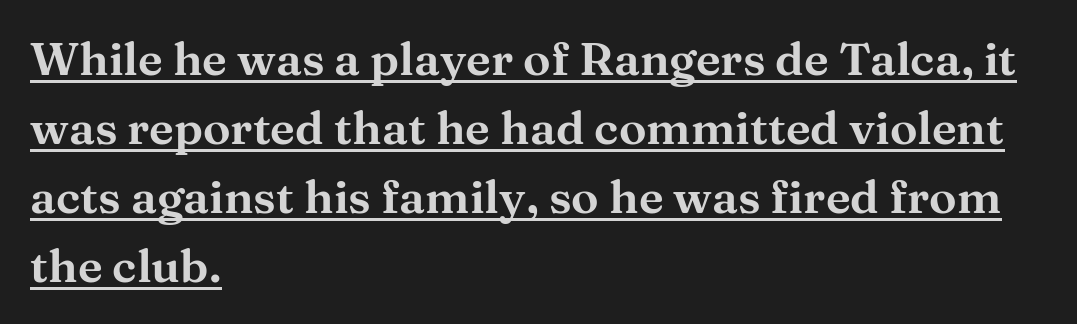
Students, note that the glyphs here touch the page at normal intervals. Honestly, the row spacing looks completely unremarkable. Every stem runs plumb, perpendicular to the baseline. The string is rendered with underlining switched on.
